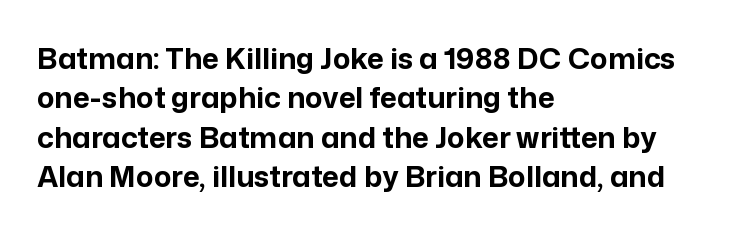
{"serif": "no", "italic": "no", "bold": "yes", "weight": "bold", "width": "normal", "stroke_contrast": "low", "x_height": "medium", "monospaced": "no", "underline": "no", "align": "left", "line_spacing": "normal", "line_spacing_ratio": 1.36, "letter_spacing": "normal", "letter_spacing_em": 0.0, "glyph_px": 29}
